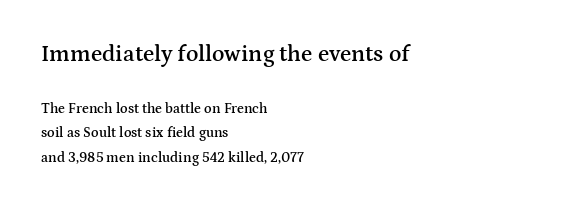
{"italic": "no", "bold": "semi", "underline": "no", "align": "left", "line_spacing_ratio": 1.75, "letter_spacing": "normal", "letter_spacing_em": 0.0, "larger_block": "first", "size_ratio": 1.64, "glyph_px": 23}
